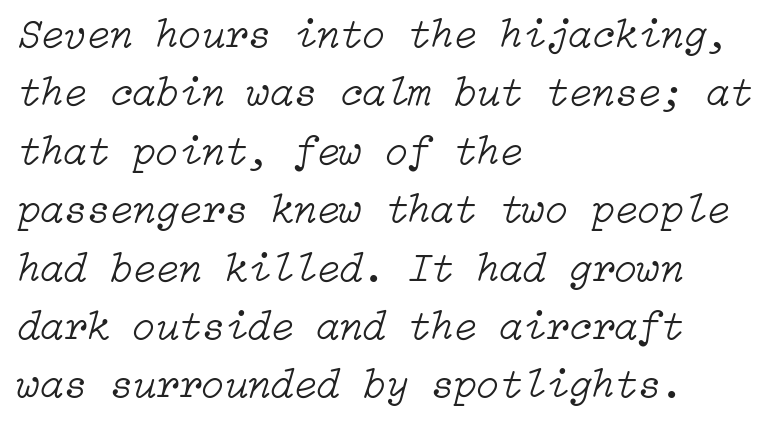
The image shows 42 px light type, italic (leaning right); set left-aligned, normal line spacing (1.39x), normal letter spacing, not underlined; low stroke contrast and a medium x-height.
